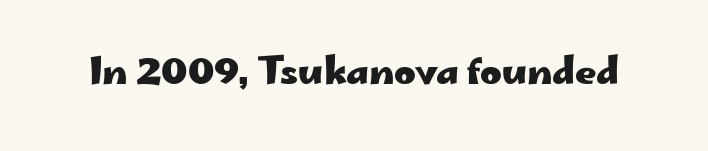
{"serif": "no", "italic": "no", "bold": "yes", "weight": "heavy", "width": "wide", "stroke_contrast": "low", "x_height": "small", "monospaced": "no", "underline": "no", "letter_spacing": "normal", "letter_spacing_em": 0.0, "glyph_px": 37}
